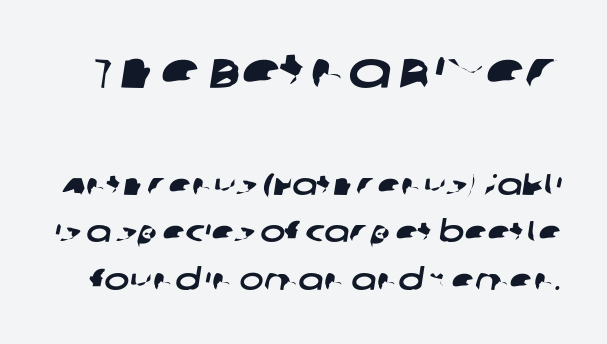
The lines sit at an ordinary, default distance from one another. Unmarked baselines from the first word to the last. No feet cap the strokes, marking this as sans-serif type. Typesetter's note — upper block bumped up in size, lower block left smaller.
